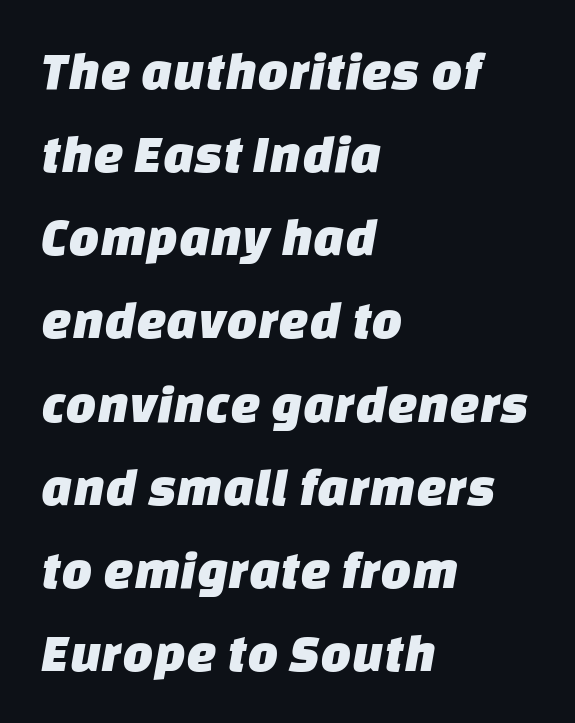
If you measured baseline to baseline, you'd find a middling distance. The rendering keeps characters at their native spacing. Character widths vary here, with narrow letters taking less room than wide ones. The foot of each line stays bare and open. Does the type have serifs? No, each stem ends abruptly. Line starts are locked; line ends wander.
